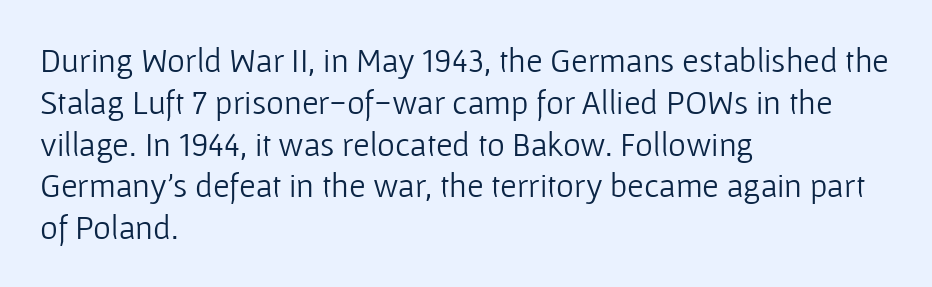
The image shows 34 px light sans-serif type, upright; set left-aligned, line spacing 1.23x, normal letter spacing, not underlined; low stroke contrast and a medium x-height.
